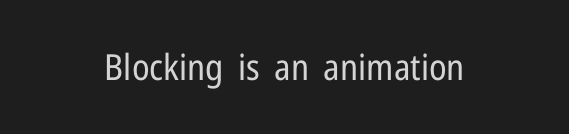
Ink coverage per letter is moderate at most. Every character sits straight up, as roman type does. This is sans-serif lettering, the kind often seen on screens and signage. Alignment: centered.
